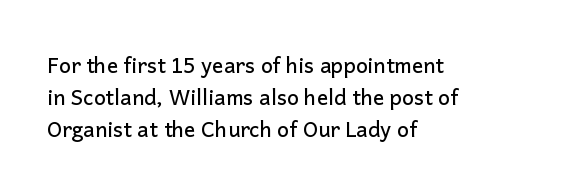
{"italic": "no", "underline": "no", "align": "left", "line_spacing": "normal", "line_spacing_ratio": 1.53, "letter_spacing": "normal", "letter_spacing_em": 0.0, "glyph_px": 21}
